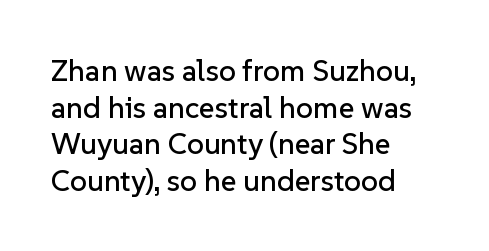
The image shows 30 px sans-serif type, upright; set left-aligned, line spacing 1.22x, normal letter spacing, not underlined; low stroke contrast and a medium x-height.
